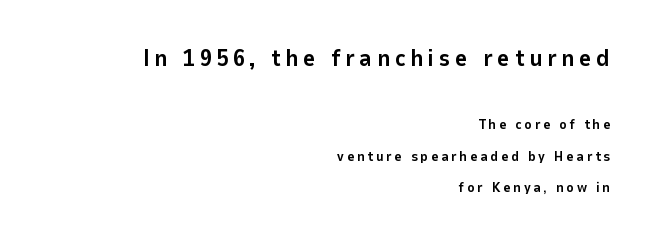
The image shows 24 px bold type, upright; set right-aligned, loose line spacing (2.25x), not underlined; the first (top) block is 1.71x larger.
